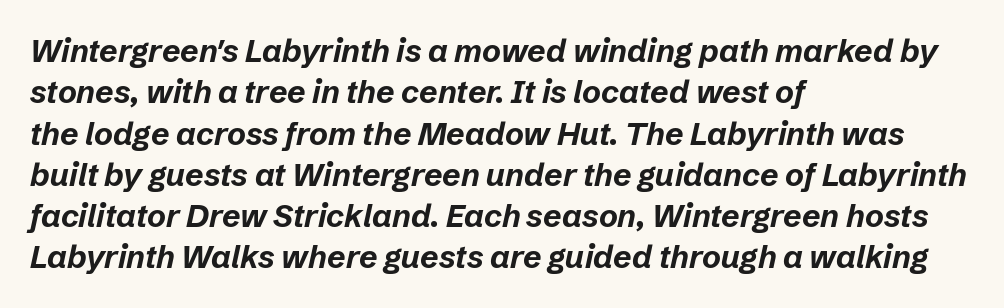
How heavy is the stroke? Heavy — this is a bold. The letterforms sit shoulder to shoulder at normal distance. Whoever set this chose a conventional vertical rhythm. Varying glyph widths throughout — classic text-font behaviour.
